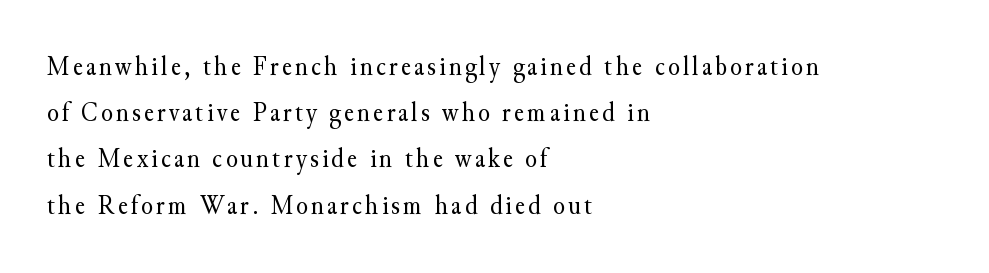
The image shows 27 px text type, upright; set left-aligned, line spacing 1.71x, not underlined.
